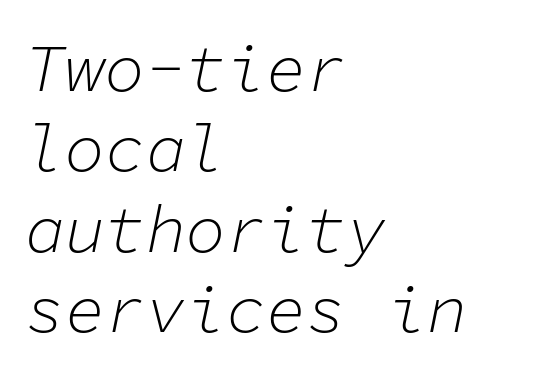
Q: Is the text bold? A: No.
Q: Is the text italic (slanted)? A: Yes, it leans right by about 11 degrees.
Q: Is the text underlined? A: No.
Q: How is the paragraph aligned? A: Left-aligned.
Q: Is the spacing between letters normal or unusually wide? A: Normal.
Q: Width (condensed, normal, or wide)? A: Normal.
Q: Stroke contrast? A: Low.
Q: x-height? A: Medium.
Q: Monospaced? A: Yes.
